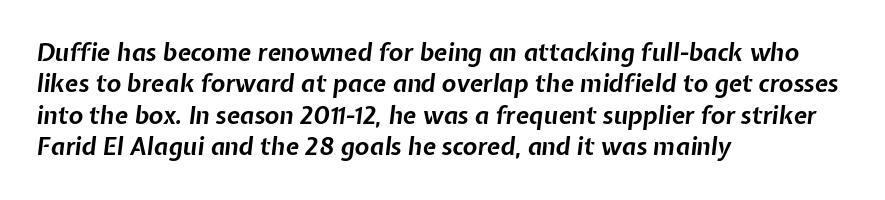
Q: Is the text bold? A: Yes.
Q: Is the text italic (slanted)? A: Yes, it leans right by about 7 degrees.
Q: Is the text underlined? A: No.
Q: How is the paragraph aligned? A: Left-aligned.
Q: Is the spacing between letters normal or unusually wide? A: Normal.
Q: Is the spacing between lines tight, normal or loose? A: Normal.
